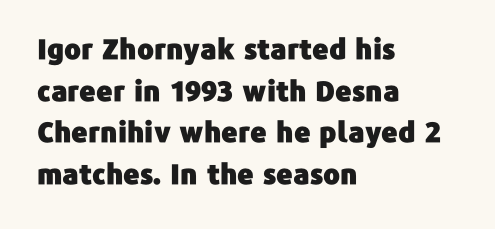
The image shows 28 px sans-serif type, upright; set left-aligned, normal line spacing (1.49x), normal letter spacing, not underlined; low stroke contrast and a medium x-height.
